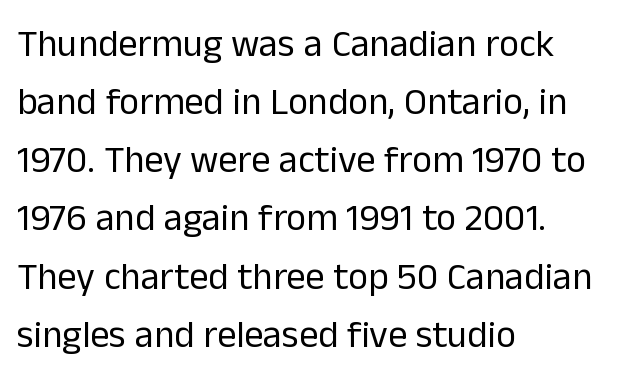
The lines in this sample share a left origin and differ only in where they stop. The face used here is a sans, in the tradition of grotesques and geometrics. This sample has the flowing, uneven cadence of proportional lettering. The strokes carry an ordinary text weight at most. The rows are spaced the way most documents space them.
